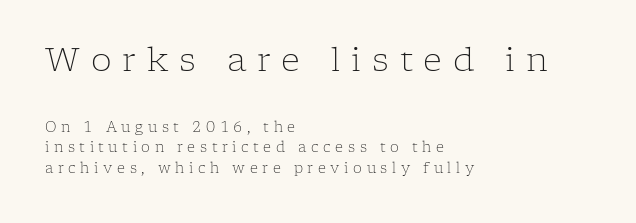
The image shows 33 px light serif type, upright; set left-aligned, normal line spacing (1.49x), unusually wide letter spacing (+0.33 em), not underlined; the first (top) block is 2.36x larger; low stroke contrast and a medium x-height.
